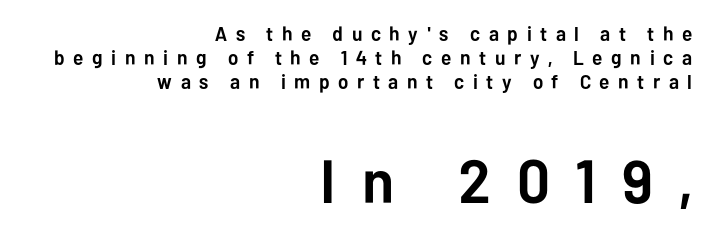
The image shows 61 px semibold sans-serif type, upright; set right-aligned, line spacing 1.21x, unusually wide letter spacing (+0.43 em), not underlined; the second (bottom) block is 3.05x larger; low stroke contrast and a medium x-height.
